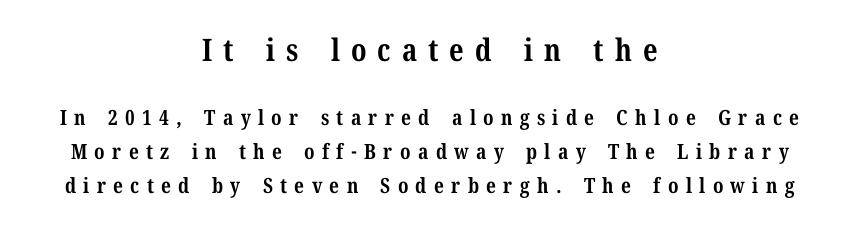
Character widths vary here, with narrow letters taking less room than wide ones. Typographically, this falls in the serif category. The rows are spaced the way most documents space them. Someone cranked the tracking dial way up on this one.
